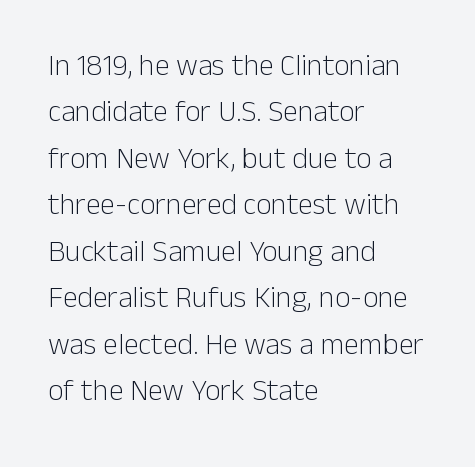
Q: Is the text bold? A: No.
Q: Is the text italic (slanted)? A: No, it is upright.
Q: Is the typeface a serif or a sans-serif typeface? A: Sans-serif.
Q: Is the text underlined? A: No.
Q: How is the paragraph aligned? A: Left-aligned.
Q: Is the spacing between letters normal or unusually wide? A: Normal.
Q: Is the spacing between lines tight, normal or loose? A: Normal.
Q: Width (condensed, normal, or wide)? A: Normal.
Q: Stroke contrast? A: Low.
Q: x-height? A: Medium.
Q: Monospaced? A: No.
